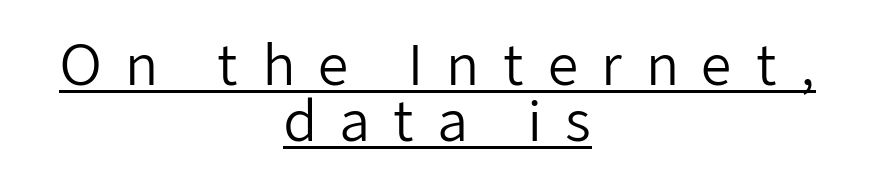
Spacing verdict: proportional, widths tailored to each character. Is there much room between lines? No — they nearly touch. This rendering features underlined lettering. Does the lettering tilt? It doesn't — this is upright. Each stroke keeps to a modest, everyday thickness or less. The font family rendered here belongs to the sans-serif group.
